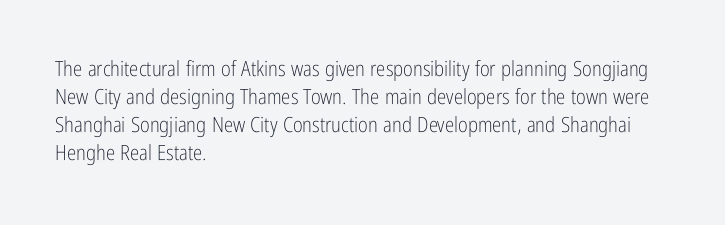
Visually the block forms a straight wall on the left and a jagged coastline on the right. Style check: upright. Bold? No — there's no thickening of the strokes. Notice how descenders clear the ascenders below comfortably — that's standard leading. Each word holds together tightly as a unit, with standard inter-letter gaps.
